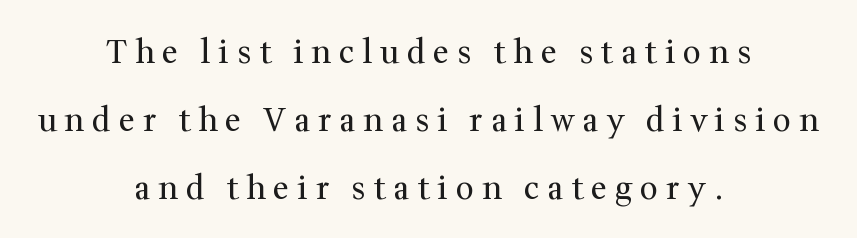
Students, note that the glyphs here are deliberately spaced far apart. The string is rendered with underlining switched off. The type family on display is of the serif kind. The lines are quadded center.
